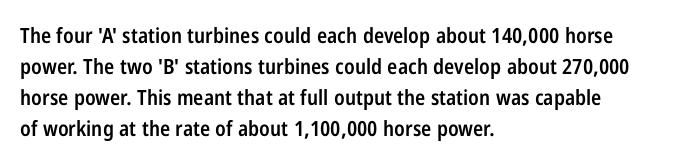
The lines are quadded left. No word sits above an underline. A typesetter would mark this as roman, not italic. Observe the ordinary spacing: letters are neighbours, not strangers.
